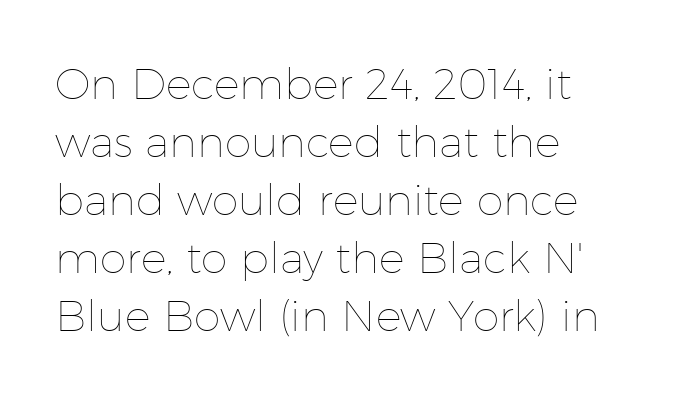
Ordinary non-slanted type is in use. Compared with a centered layout, this one pins lines to the left instead. The typesetting does not lean heavy: it is not bold. The passage shown is typed in a proportional face where columns would drift. What stands out about the letter spacing? Nothing — it is the standard amount. Whoever set this chose a conventional vertical rhythm.
